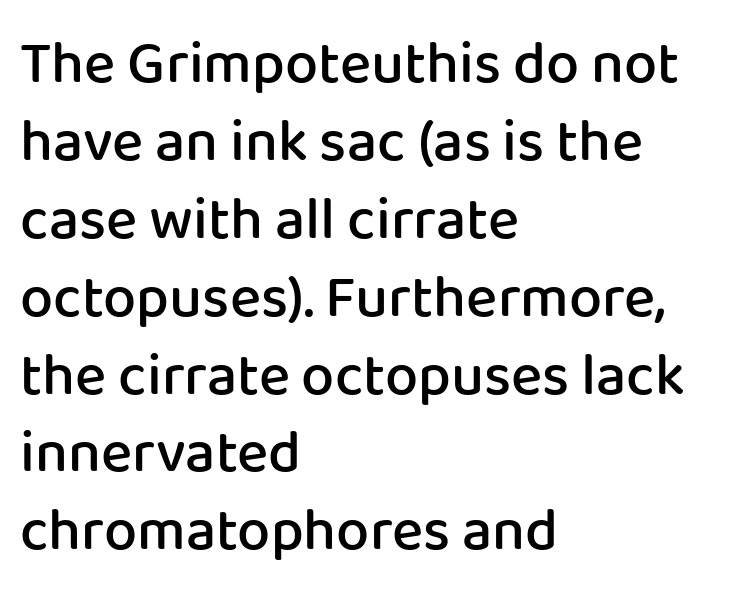
Q: Is the text bold? A: Semi-bold.
Q: Is the text italic (slanted)? A: No, it is upright.
Q: Is the typeface a serif or a sans-serif typeface? A: Sans-serif.
Q: Is the text underlined? A: No.
Q: How is the paragraph aligned? A: Left-aligned.
Q: Is the spacing between letters normal or unusually wide? A: Normal.
Q: Is the spacing between lines tight, normal or loose? A: Normal.
Q: Width (condensed, normal, or wide)? A: Normal.
Q: Stroke contrast? A: Low.
Q: x-height? A: Medium.
Q: Monospaced? A: No.
